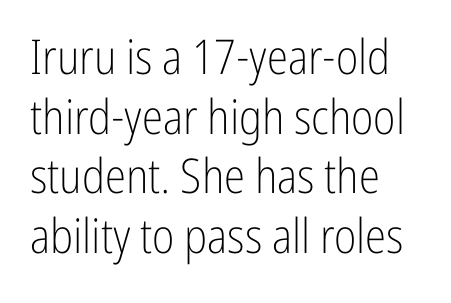
There is no visible air inserted between adjacent glyphs. The glyphs in this specimen are sans serif. Tall strokes in this sample are plumb rather than angled. Where is the straight margin? On the left. Stems and bowls with no extra thickness — not bold.
